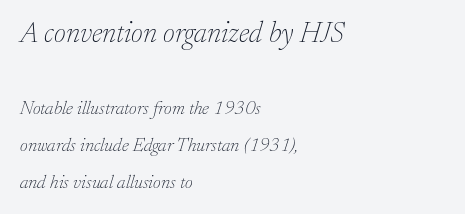
Italic: yes, the glyphs are oblique. The zone under the glyphs is completely vacant. This layout puts the oversized block above and the modest block below. Left-aligned paragraph, ragged on the right.
